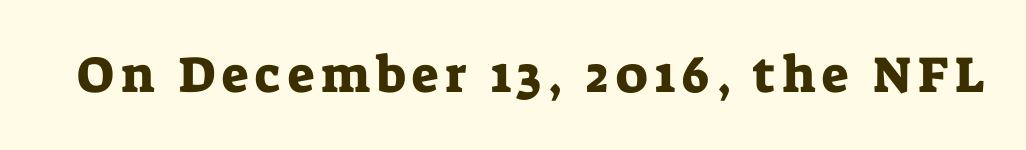
The image shows 51 px serif type, upright; set not underlined; low stroke contrast and a medium x-height.
